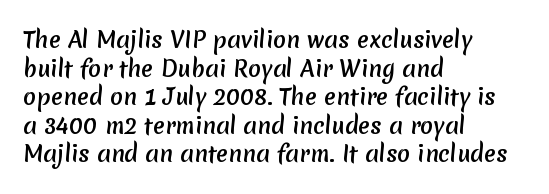
Q: Is the text bold? A: Yes.
Q: Is the text underlined? A: No.
Q: How is the paragraph aligned? A: Left-aligned.
Q: Is the spacing between letters normal or unusually wide? A: Normal.
Q: Is the spacing between lines tight, normal or loose? A: Normal.
